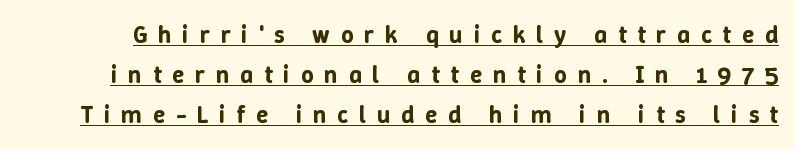
The image shows 25 px text type, upright; set normal line spacing (1.61x), unusually wide letter spacing (+0.43 em), underlined.
